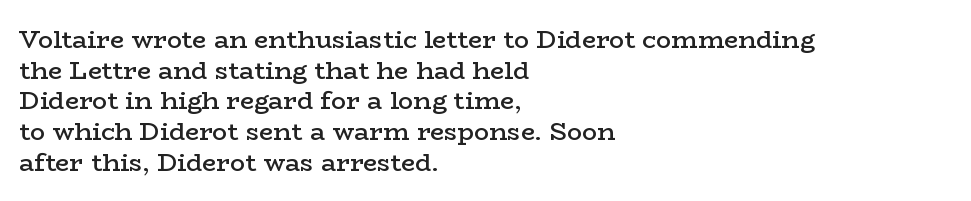
The text block is weighted toward the left margin, trailing off unevenly rightward. What weight is shown? A semibold, between regular and bold. Look at the tracking — it's just the regular setting, nothing added. Quick note: not italic, upright. A bare baseline throughout the passage.
